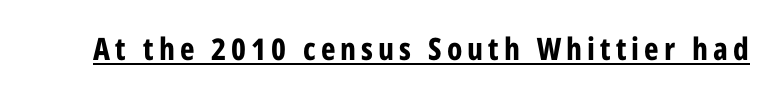
This sample uses an upright cut, with every glyph sitting square on the baseline. You'd pick this weight for a headline — it's a proper bold. I'd call this a sans setting — the letters go barefoot. These characters rest on top of a visible drawn line.
